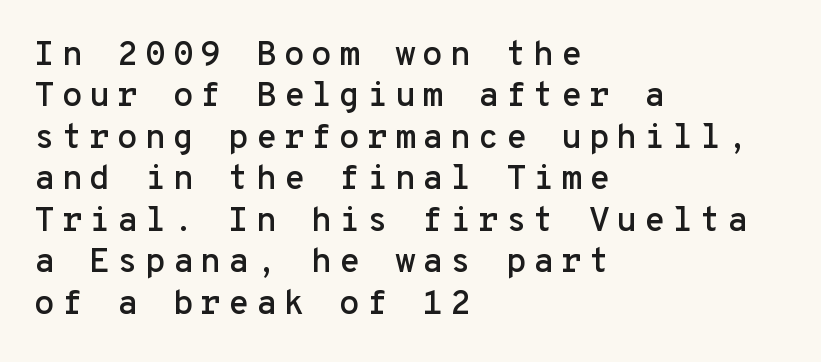
This sample has the even, mechanical cadence of fixed-width lettering. Short note: letters widely spaced. The typography opts for an upright posture over an oblique one. Honestly, there is no underline to notice here at all.
